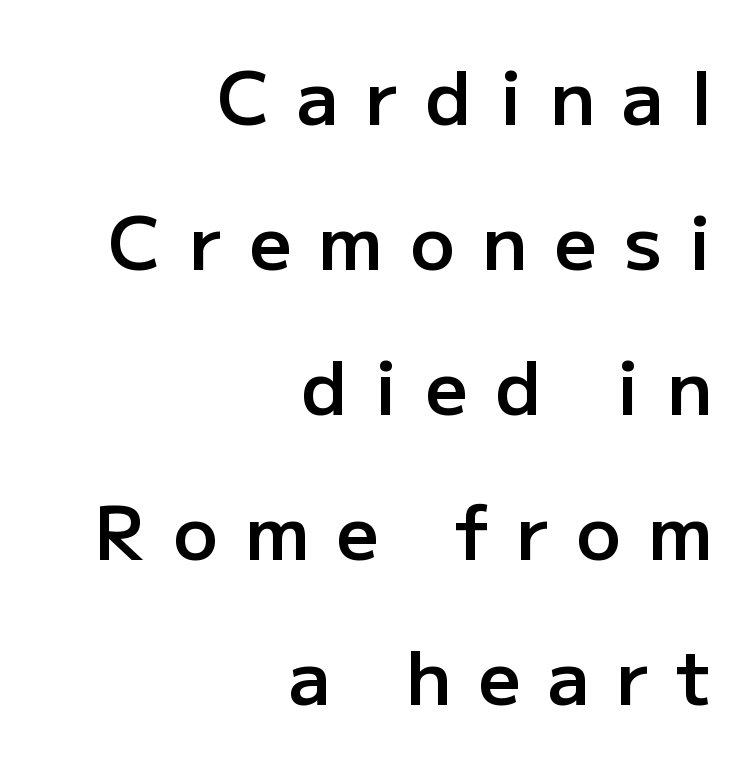
Q: Is the text bold? A: Semi-bold.
Q: Is the text italic (slanted)? A: No, it is upright.
Q: Is the typeface a serif or a sans-serif typeface? A: Sans-serif.
Q: Is the text underlined? A: No.
Q: How is the paragraph aligned? A: Right-aligned.
Q: Is the spacing between letters normal or unusually wide? A: Unusually wide.
Q: Is the spacing between lines tight, normal or loose? A: Loose.
Q: Width (condensed, normal, or wide)? A: Normal.
Q: Stroke contrast? A: Low.
Q: x-height? A: Medium.
Q: Monospaced? A: No.
